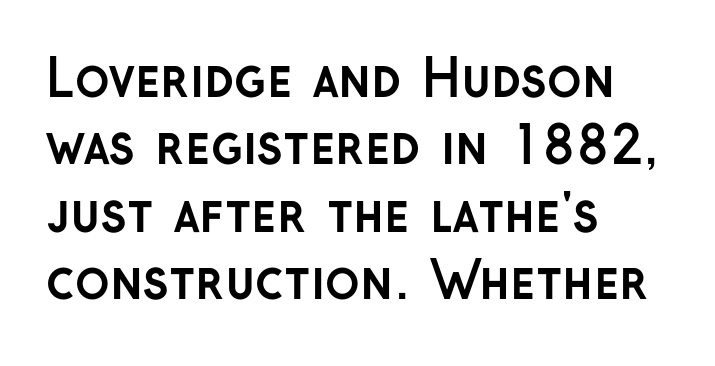
Q: Is the text bold? A: Yes.
Q: Is the text italic (slanted)? A: No, it is upright.
Q: Is the typeface a serif or a sans-serif typeface? A: Sans-serif.
Q: Is the text underlined? A: No.
Q: How is the paragraph aligned? A: Left-aligned.
Q: Is the spacing between letters normal or unusually wide? A: Normal.
Q: Is the spacing between lines tight, normal or loose? A: Normal.
Q: Width (condensed, normal, or wide)? A: Normal.
Q: Stroke contrast? A: Low.
Q: x-height? A: Medium.
Q: Monospaced? A: No.
